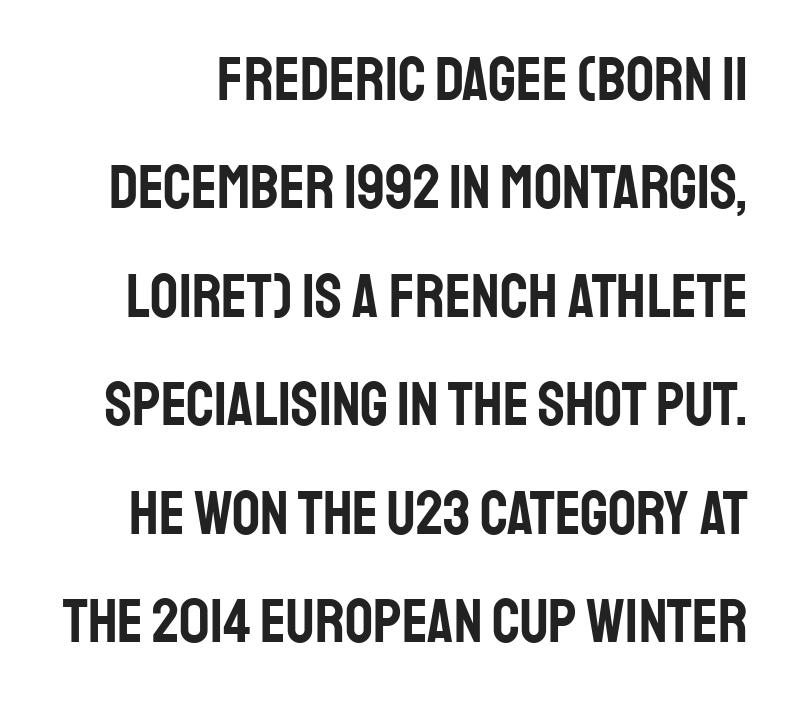
Every stem runs plumb, perpendicular to the baseline. Plain, unruled lines of type. Is the letter spacing exaggerated? No — it looks like the ordinary default. Proportional: the letters do not fall into vertical columns. In terms of letterform style, serifs are entirely absent.
